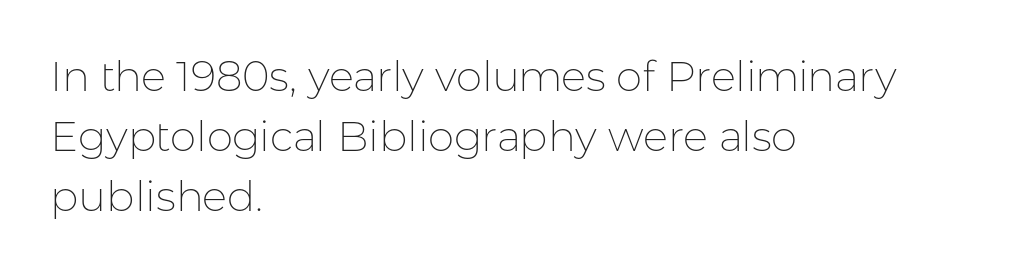
The image shows 42 px thin sans-serif type, upright; set left-aligned, normal line spacing (1.43x), normal letter spacing, not underlined; low stroke contrast and a medium x-height.
